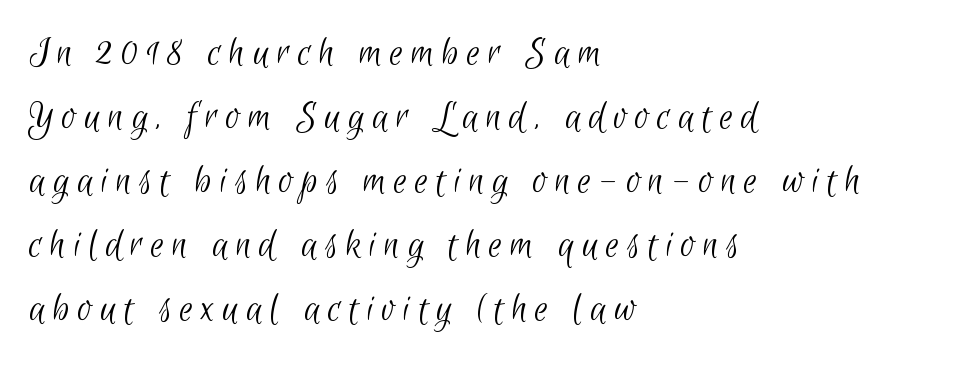
{"serif": "no", "bold": "no", "weight": "light", "width": "condensed", "stroke_contrast": "low", "x_height": "small", "monospaced": "no", "underline": "no", "align": "left", "line_spacing": "normal", "line_spacing_ratio": 1.49, "glyph_px": 43}
